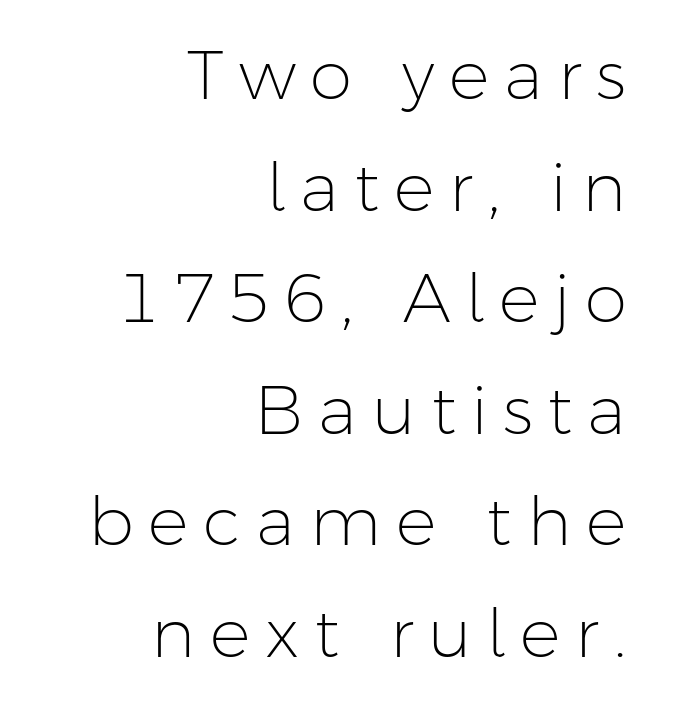
The image shows 68 px light sans-serif type, upright; set right-aligned, normal line spacing (1.64x), unusually wide letter spacing (+0.22 em), not underlined; low stroke contrast and a medium x-height.
